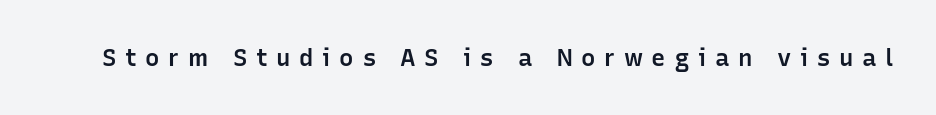
Q: Is the text bold? A: Semi-bold.
Q: Is the text italic (slanted)? A: No, it is upright.
Q: Is the text underlined? A: No.
Q: Is the spacing between letters normal or unusually wide? A: Unusually wide.
